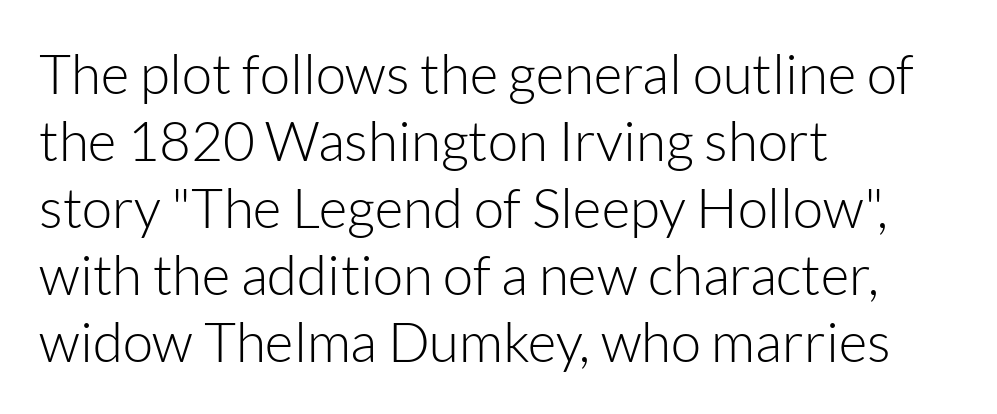
Q: Is the text bold? A: No.
Q: Is the text italic (slanted)? A: No, it is upright.
Q: Is the typeface a serif or a sans-serif typeface? A: Sans-serif.
Q: Is the text underlined? A: No.
Q: How is the paragraph aligned? A: Left-aligned.
Q: Is the spacing between letters normal or unusually wide? A: Normal.
Q: Width (condensed, normal, or wide)? A: Normal.
Q: Stroke contrast? A: Low.
Q: x-height? A: Medium.
Q: Monospaced? A: No.
